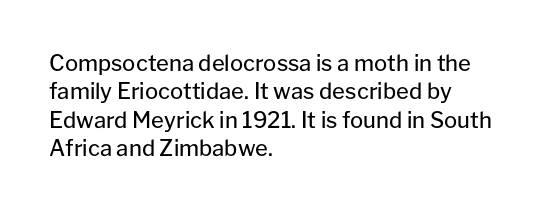
{"italic": "no", "bold": "no", "underline": "no", "align": "left", "line_spacing": "normal", "line_spacing_ratio": 1.29, "letter_spacing": "normal", "letter_spacing_em": 0.0, "glyph_px": 22}
